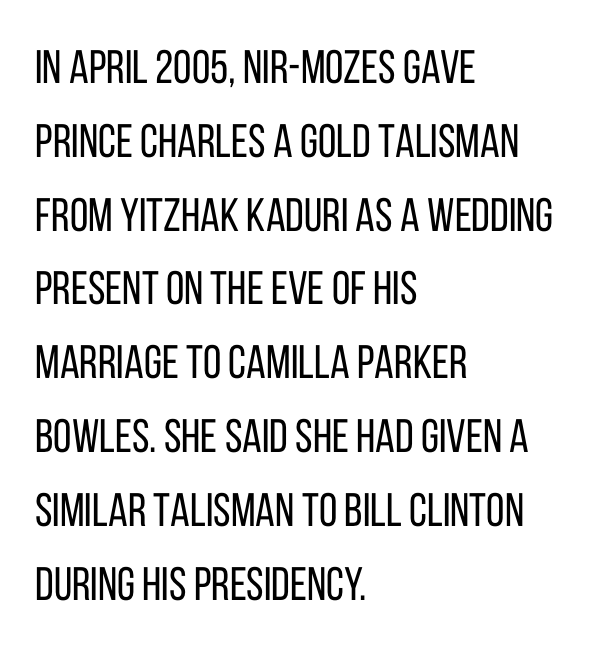
The font sits on the lighter half of the weight spectrum, regular included. The setting favours the left margin, as ordinary paragraphs usually do. Characters remain perfectly vertical along every line. Check the space under the baseline: it is left empty.
